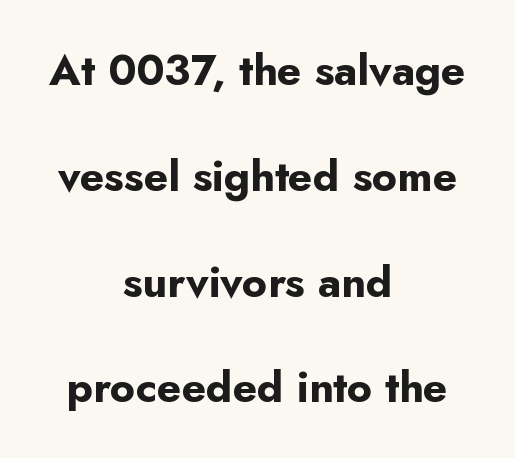
{"serif": "no", "italic": "no", "bold": "yes", "weight": "bold", "width": "normal", "stroke_contrast": "low", "x_height": "small", "monospaced": "no", "underline": "no", "align": "center", "line_spacing": "loose", "line_spacing_ratio": 2.46, "letter_spacing": "normal", "letter_spacing_em": 0.0, "glyph_px": 43}
